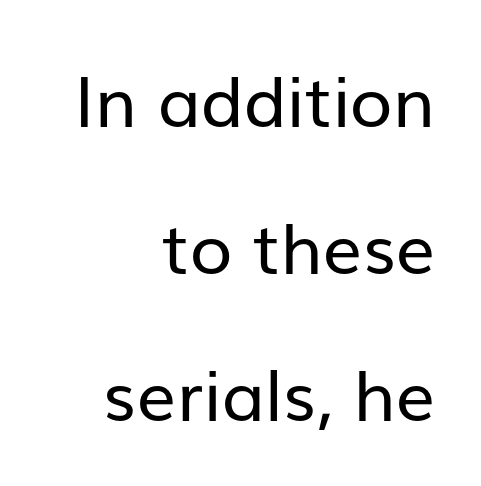
The image shows 70 px regular-weight sans-serif type, upright; set right-aligned, loose line spacing (2.1x), normal letter spacing, not underlined; low stroke contrast and a medium x-height.
